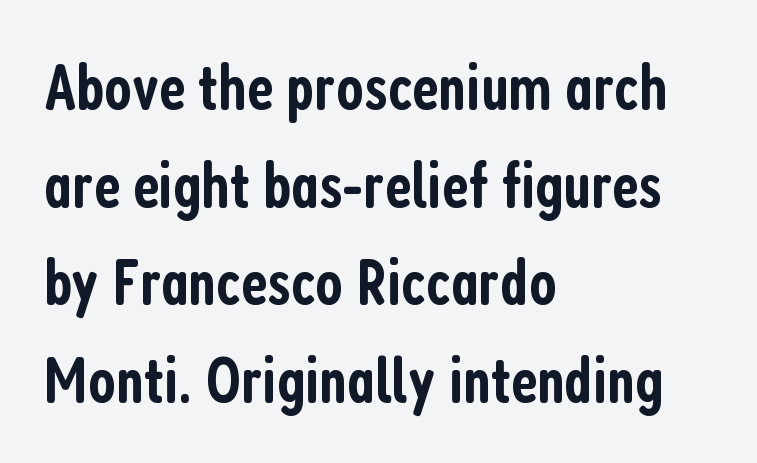
Think of a printed novel: that variable character pitch is what you see here. The glyphs are unaccompanied by any horizontal stroke below them. Inter-character spacing is left at the font's built-in metrics. A typesetter would mark this as roman, not italic. The font family rendered here belongs to the sans-serif group.
